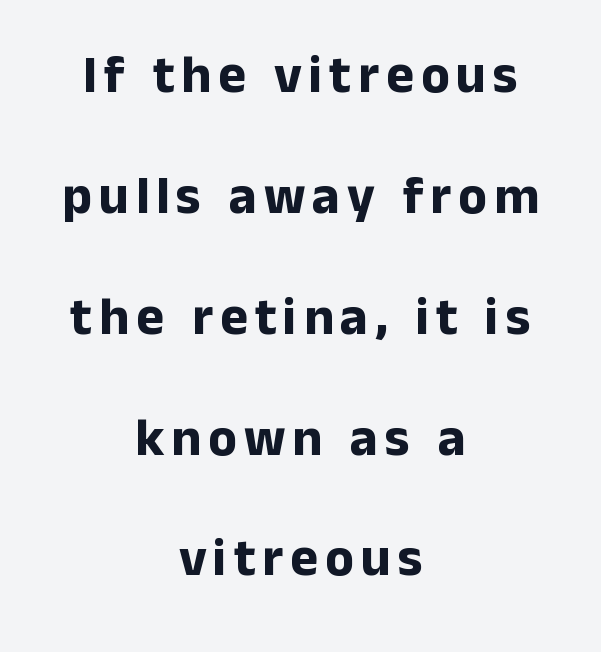
{"serif": "no", "italic": "no", "bold": "yes", "weight": "bold", "width": "normal", "stroke_contrast": "low", "x_height": "medium", "monospaced": "no", "underline": "no", "align": "center", "line_spacing": "loose", "line_spacing_ratio": 2.28, "glyph_px": 53}
